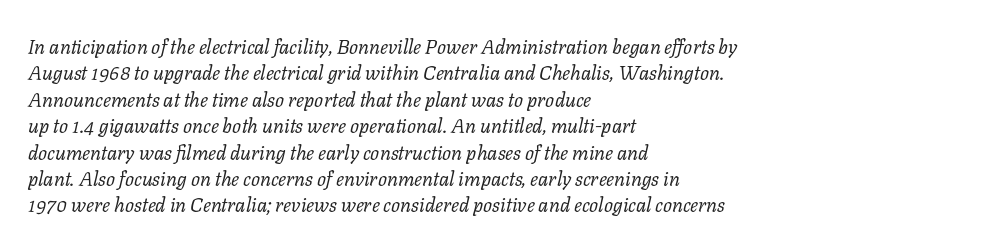
{"italic": "yes", "lean": "right", "slant_degrees": 11, "bold": "no", "underline": "no", "align": "left", "line_spacing": "normal", "line_spacing_ratio": 1.32, "letter_spacing": "normal", "letter_spacing_em": 0.0, "glyph_px": 20}
